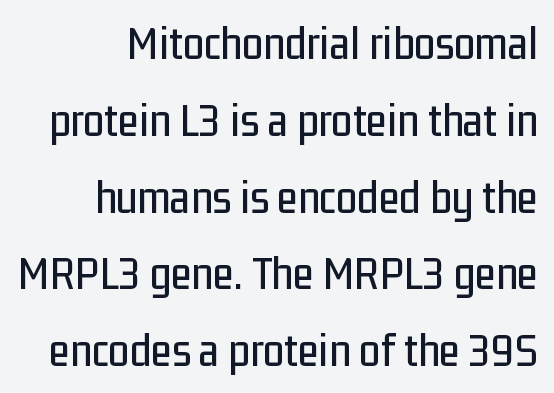
Q: Is the text italic (slanted)? A: No, it is upright.
Q: Is the typeface a serif or a sans-serif typeface? A: Sans-serif.
Q: Is the text underlined? A: No.
Q: How is the paragraph aligned? A: Right-aligned.
Q: Is the spacing between letters normal or unusually wide? A: Normal.
Q: Is the spacing between lines tight, normal or loose? A: Normal.
Q: Width (condensed, normal, or wide)? A: Condensed.
Q: Stroke contrast? A: Low.
Q: x-height? A: Medium.
Q: Monospaced? A: No.
